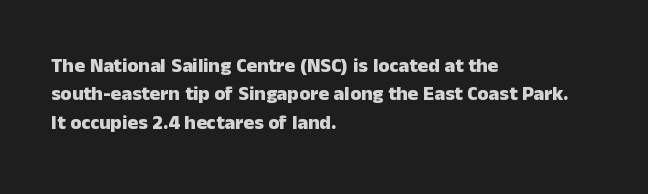
Has an underline been added? It has not. Here the glyphs are tracked normally, forming tight word shapes. Compared with typical paragraphs, the rows here are spaced about the same. The characters look thick and weighty, a clear bold.
